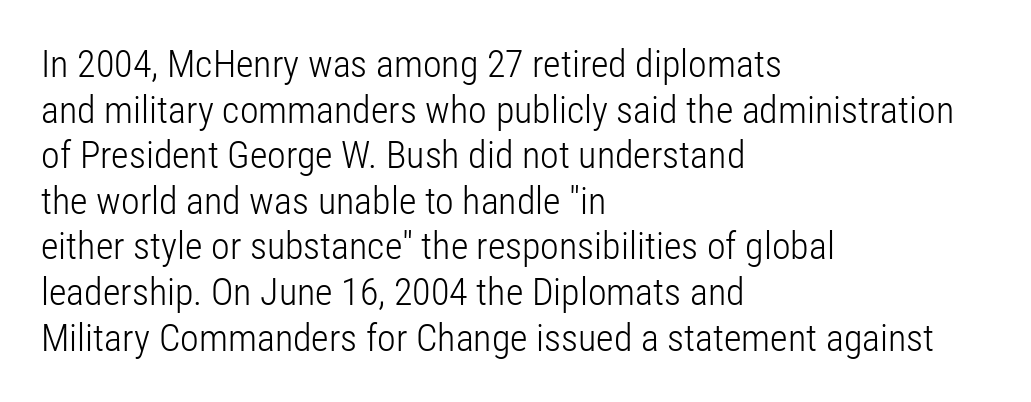
{"serif": "no", "italic": "no", "bold": "no", "weight": "light", "width": "condensed", "stroke_contrast": "low", "x_height": "medium", "monospaced": "no", "underline": "no", "align": "left", "line_spacing_ratio": 1.2, "letter_spacing": "normal", "letter_spacing_em": 0.0, "glyph_px": 38}
